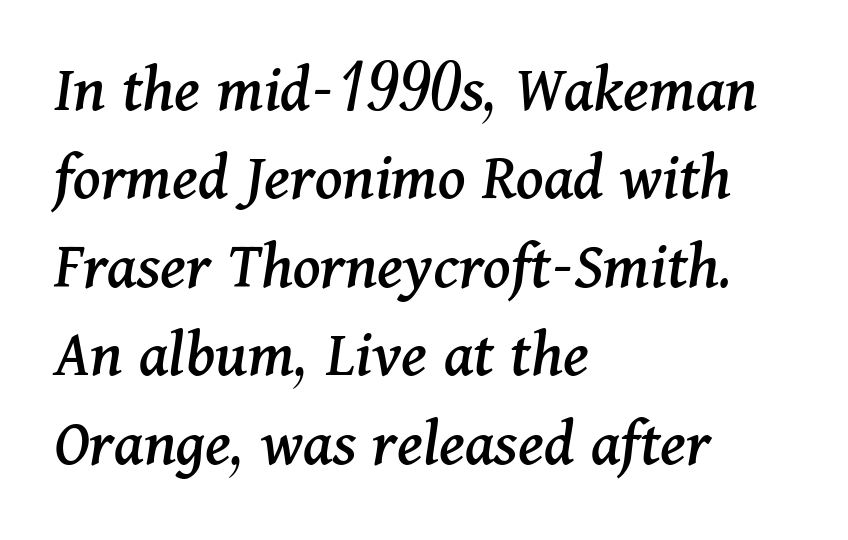
The image shows 68 px serif type, italic (leaning right); set left-aligned, normal line spacing (1.3x), normal letter spacing, not underlined; medium stroke contrast and a medium x-height.
